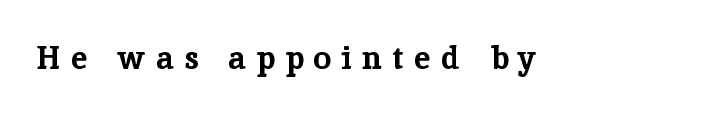
{"serif": "yes", "italic": "no", "bold": "yes", "weight": "bold", "width": "normal", "stroke_contrast": "low", "x_height": "medium", "monospaced": "no", "underline": "no", "letter_spacing": "wide", "letter_spacing_em": 0.34, "glyph_px": 32}
